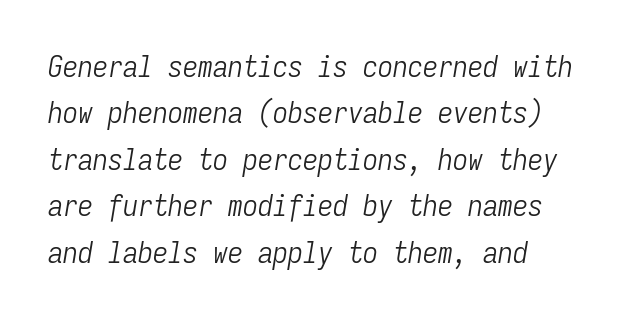
{"italic": "yes", "lean": "right", "slant_degrees": 9, "bold": "no", "weight": "light", "width": "condensed", "stroke_contrast": "low", "x_height": "medium", "monospaced": "yes", "underline": "no", "align": "left", "line_spacing": "normal", "line_spacing_ratio": 1.55, "letter_spacing": "normal", "letter_spacing_em": 0.0, "glyph_px": 30}
